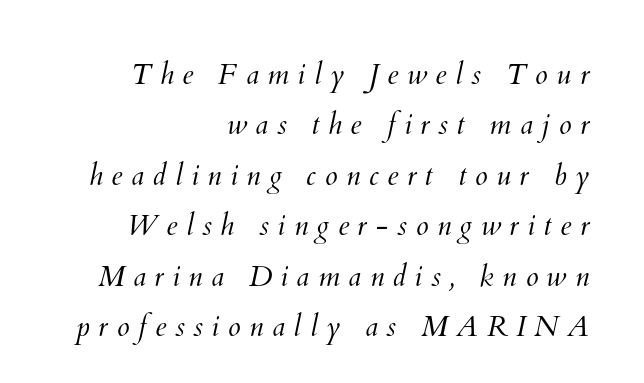
Q: Is the text bold? A: No.
Q: Is the text underlined? A: No.
Q: How is the paragraph aligned? A: Right-aligned.
Q: Is the spacing between letters normal or unusually wide? A: Unusually wide.
Q: Width (condensed, normal, or wide)? A: Normal.
Q: Stroke contrast? A: Medium.
Q: x-height? A: Small.
Q: Monospaced? A: No.
